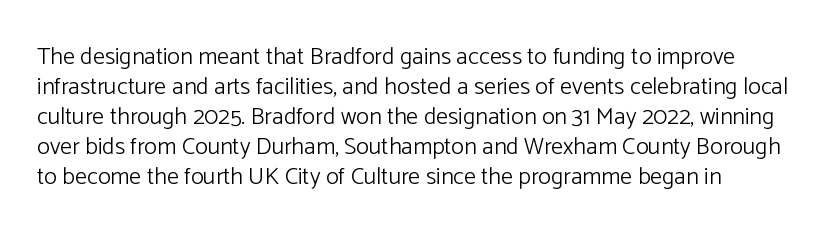
Q: Is the text bold? A: No.
Q: Is the text italic (slanted)? A: No, it is upright.
Q: Is the text underlined? A: No.
Q: Is the spacing between letters normal or unusually wide? A: Normal.
Q: Is the spacing between lines tight, normal or loose? A: Normal.
